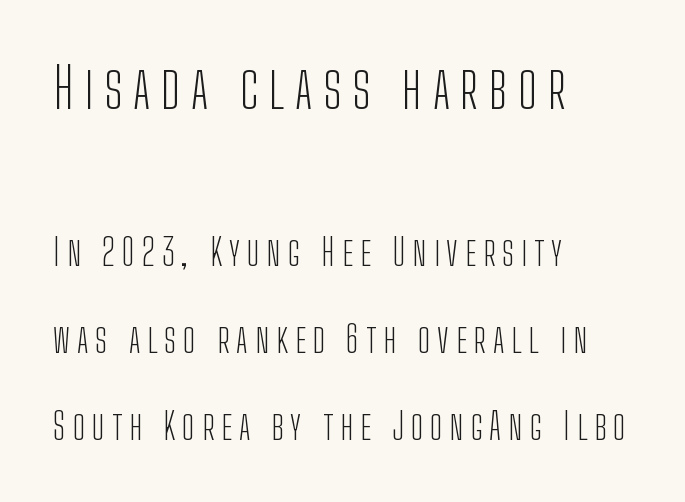
Q: Is the text bold? A: No.
Q: Is the text italic (slanted)? A: No, it is upright.
Q: Is the typeface a serif or a sans-serif typeface? A: Sans-serif.
Q: Is the text underlined? A: No.
Q: How is the paragraph aligned? A: Left-aligned.
Q: Is the spacing between lines tight, normal or loose? A: Loose.
Q: Which block of text is set in a larger size, the first (top) or the second (bottom)? A: The first (top) one.
Q: Width (condensed, normal, or wide)? A: Condensed.
Q: Stroke contrast? A: Low.
Q: x-height? A: Medium.
Q: Monospaced? A: No.
